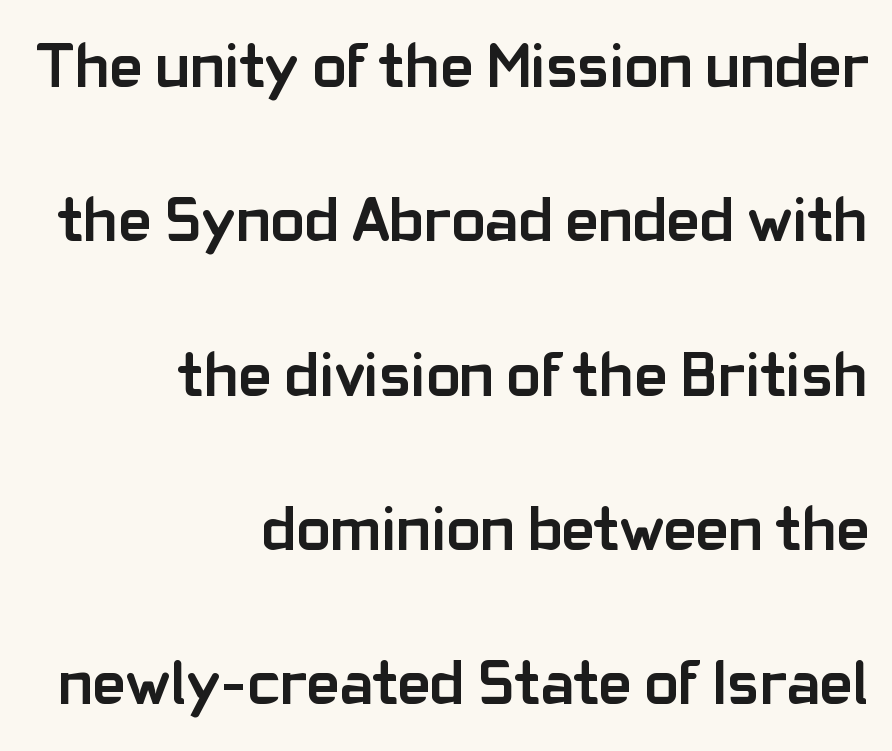
The image shows 63 px semibold sans-serif type, upright; set right-aligned, loose line spacing (2.45x), normal letter spacing, not underlined; low stroke contrast and a medium x-height.
